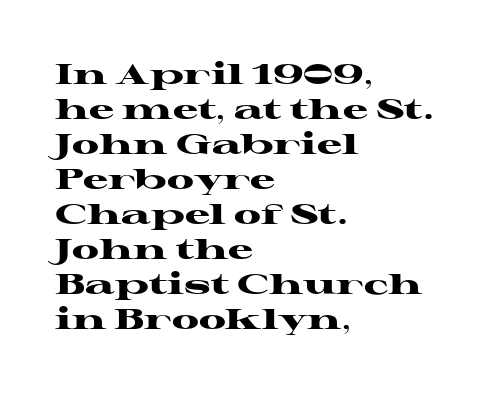
The image shows 28 px heavy, wide serif type, upright; set left-aligned, normal line spacing (1.25x), normal letter spacing, not underlined; high stroke contrast and a medium x-height.
